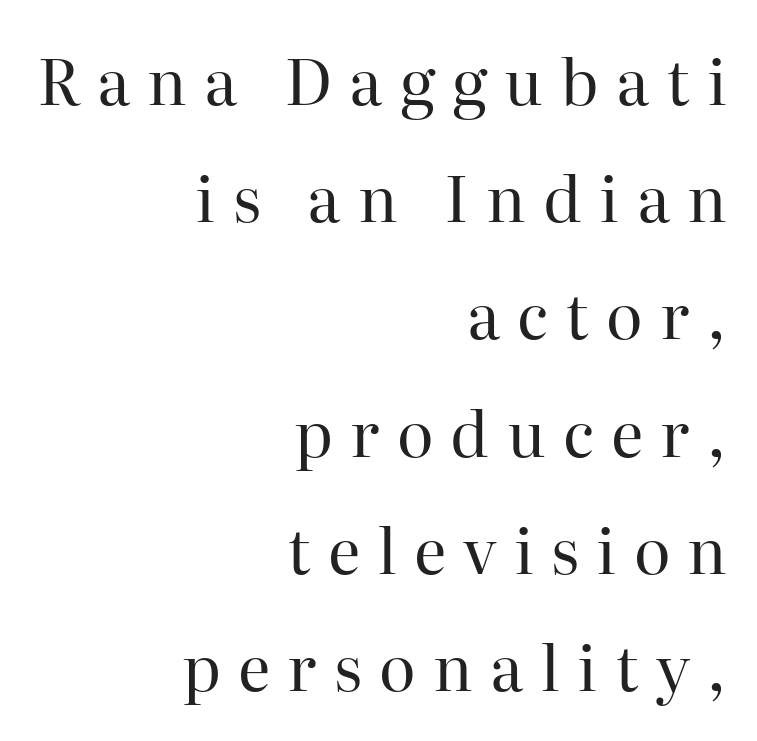
Type without underlining. The face used here is proportionally spaced, like ordinary book or web type. Small tapered or slab feet sit at the stroke ends, so this counts as serif. The letterforms sit at book weight or below.
